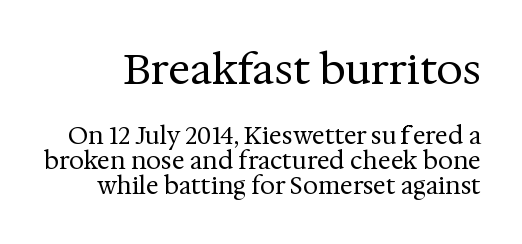
The image shows 42 px regular-weight serif type, upright; set tight line spacing (1.05x), normal letter spacing, not underlined; the first (top) block is 1.75x larger; medium stroke contrast and a medium x-height.
